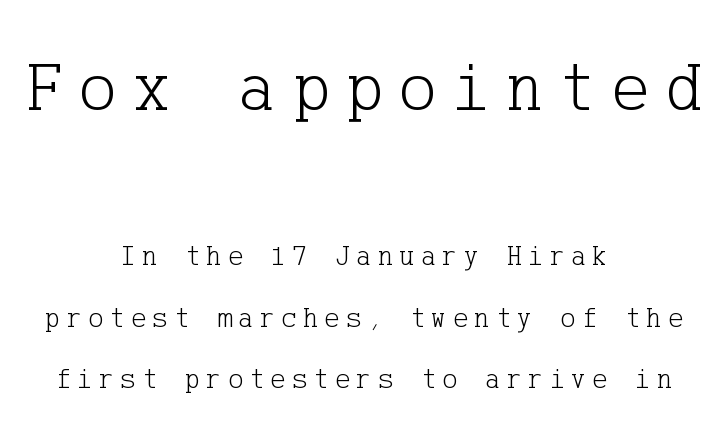
{"serif": "yes", "italic": "no", "bold": "no", "weight": "light", "width": "normal", "stroke_contrast": "low", "x_height": "medium", "underline": "no", "align": "center", "line_spacing": "loose", "line_spacing_ratio": 2.12, "letter_spacing": "wide", "letter_spacing_em": 0.21, "larger_block": "first", "size_ratio": 2.48, "glyph_px": 72}
